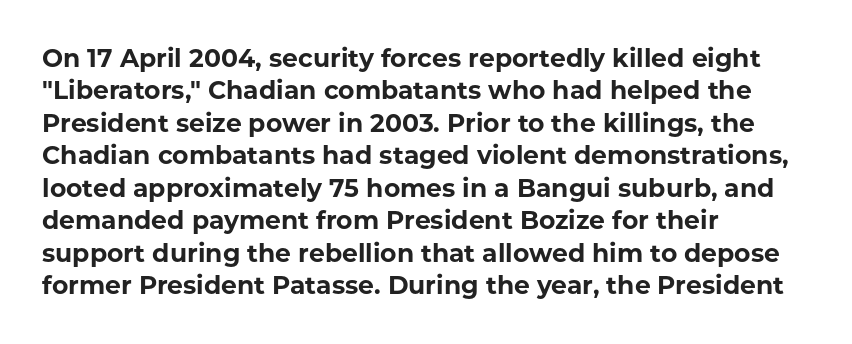
Q: Is the text bold? A: Yes.
Q: Is the text italic (slanted)? A: No, it is upright.
Q: Is the text underlined? A: No.
Q: How is the paragraph aligned? A: Left-aligned.
Q: Is the spacing between letters normal or unusually wide? A: Normal.
Q: Is the spacing between lines tight, normal or loose? A: Normal.
